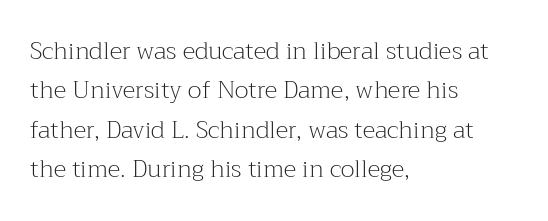
Q: Is the text bold? A: No.
Q: Is the text italic (slanted)? A: No, it is upright.
Q: Is the text underlined? A: No.
Q: How is the paragraph aligned? A: Left-aligned.
Q: Is the spacing between letters normal or unusually wide? A: Normal.
Q: Is the spacing between lines tight, normal or loose? A: Normal.
